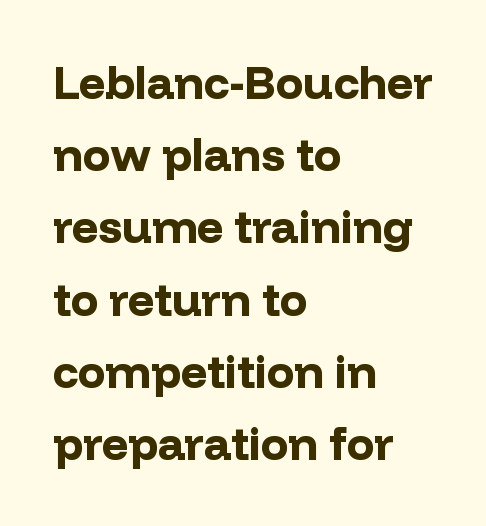
Q: Is the text bold? A: Yes.
Q: Is the text italic (slanted)? A: No, it is upright.
Q: Is the typeface a serif or a sans-serif typeface? A: Sans-serif.
Q: Is the text underlined? A: No.
Q: How is the paragraph aligned? A: Left-aligned.
Q: Is the spacing between letters normal or unusually wide? A: Normal.
Q: Is the spacing between lines tight, normal or loose? A: Normal.
Q: Width (condensed, normal, or wide)? A: Normal.
Q: Stroke contrast? A: Low.
Q: x-height? A: Medium.
Q: Monospaced? A: No.
